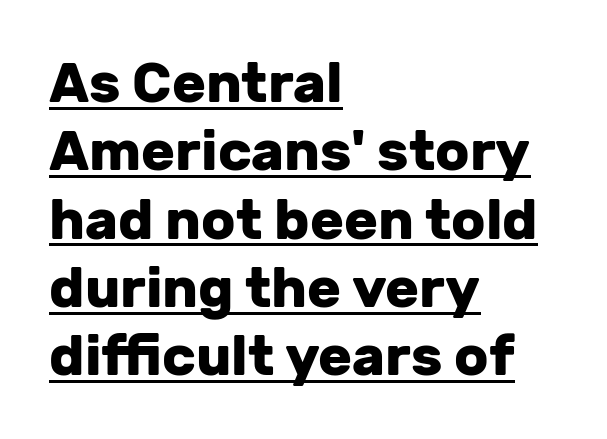
There is no visible air inserted between adjacent glyphs. This sample has the flowing, uneven cadence of proportional lettering. The typeface chosen for these lines omits serifs. The rendering uses a bold face; every stroke is thick and dark.
